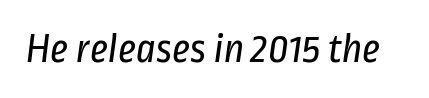
Spacing verdict: proportional, widths tailored to each character. Standard letterfit; no display-style spreading of the glyphs. In terms of letterform style, serifs are entirely absent. Weight class: somewhere from thin through regular.
